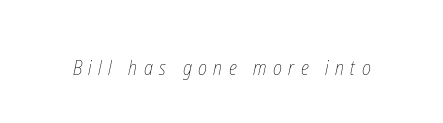
Q: Is the text bold? A: No.
Q: Is the text underlined? A: No.
Q: Is the spacing between letters normal or unusually wide? A: Unusually wide.
